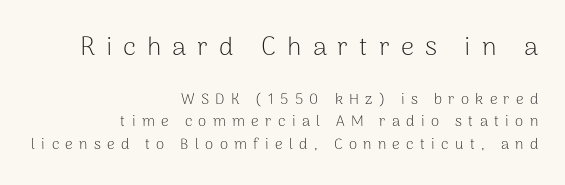
Q: Is the text bold? A: No.
Q: Is the text italic (slanted)? A: No, it is upright.
Q: Is the text underlined? A: No.
Q: How is the paragraph aligned? A: Right-aligned.
Q: Is the spacing between letters normal or unusually wide? A: Unusually wide.
Q: Is the spacing between lines tight, normal or loose? A: Normal.
Q: Which block of text is set in a larger size, the first (top) or the second (bottom)? A: The first (top) one.
